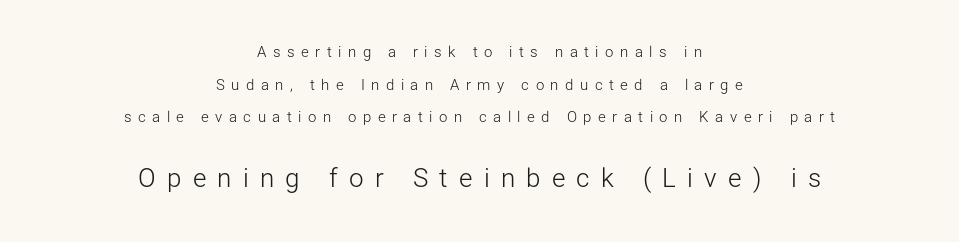
{"italic": "no", "bold": "no", "underline": "no", "align": "center", "line_spacing": "loose", "line_spacing_ratio": 2.18, "letter_spacing": "wide", "letter_spacing_em": 0.43, "larger_block": "second", "size_ratio": 1.73, "glyph_px": 26}
